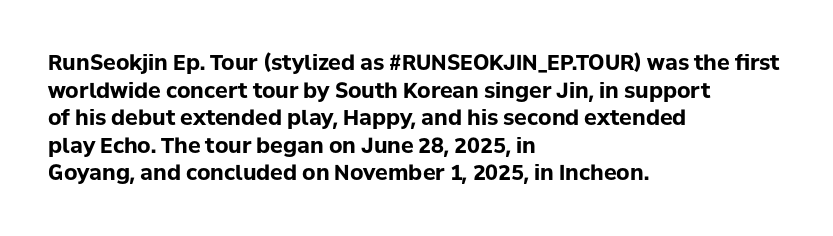
Q: Is the text bold? A: Yes.
Q: Is the text italic (slanted)? A: No, it is upright.
Q: Is the text underlined? A: No.
Q: How is the paragraph aligned? A: Left-aligned.
Q: Is the spacing between letters normal or unusually wide? A: Normal.
Q: Is the spacing between lines tight, normal or loose? A: Normal.
